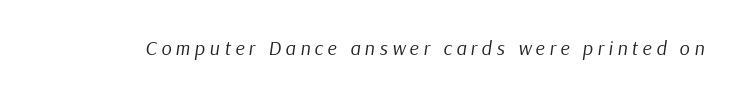
{"italic": "yes", "lean": "right", "slant_degrees": 9, "bold": "no", "underline": "no", "letter_spacing": "wide", "letter_spacing_em": 0.22, "glyph_px": 20}
